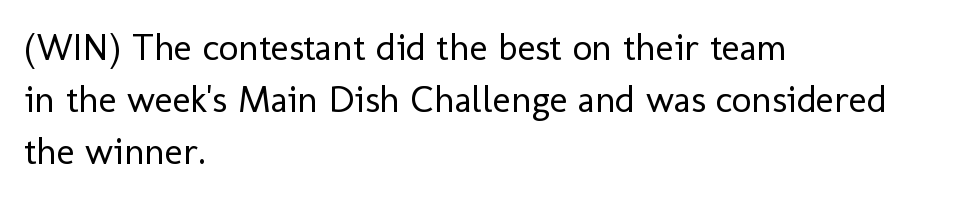
Q: Is the text bold? A: No.
Q: Is the text italic (slanted)? A: No, it is upright.
Q: Is the typeface a serif or a sans-serif typeface? A: Sans-serif.
Q: Is the text underlined? A: No.
Q: How is the paragraph aligned? A: Left-aligned.
Q: Is the spacing between letters normal or unusually wide? A: Normal.
Q: Is the spacing between lines tight, normal or loose? A: Normal.
Q: Width (condensed, normal, or wide)? A: Normal.
Q: Stroke contrast? A: Low.
Q: x-height? A: Medium.
Q: Monospaced? A: No.
